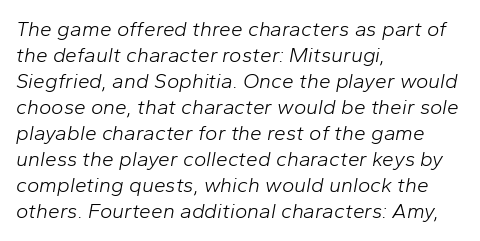
When letters slant like this, we call the style italic. Layout note: lines flush left. A typesetter would call this zero additional tracking. The cut favours lightness, reaching ordinary text weight at its darkest. The passage shown is not underscored anywhere.
